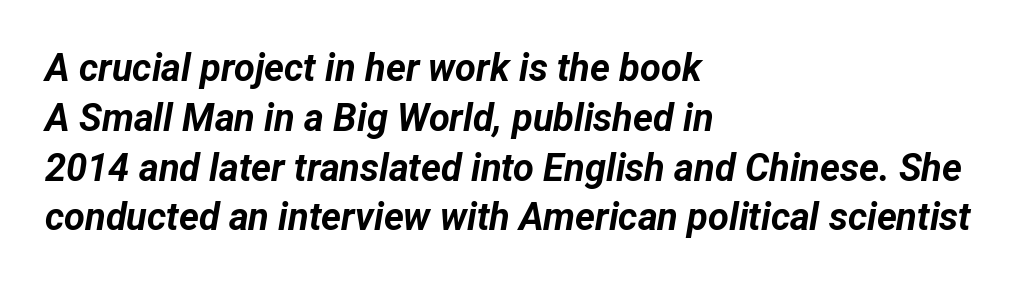
Each word holds together tightly as a unit, with standard inter-letter gaps. Students, this is bold: see how much ink each stroke carries. Letters rest on an invisible, unmarked baseline. The axis of the letterforms is tilted away from vertical.
